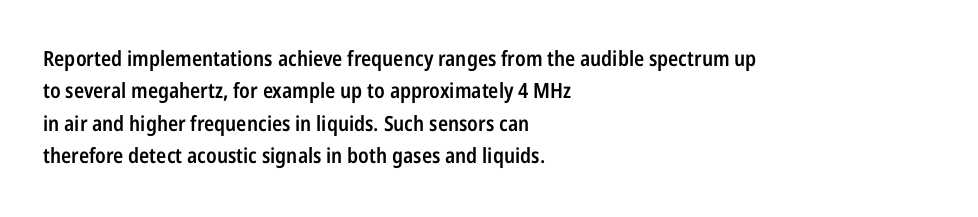
{"italic": "no", "bold": "semi", "underline": "no", "align": "left", "line_spacing": "normal", "line_spacing_ratio": 1.54, "letter_spacing": "normal", "letter_spacing_em": 0.0, "glyph_px": 21}
